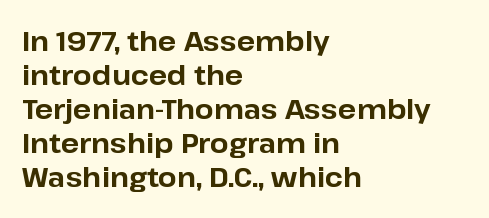
Does the weight exceed regular? Yes, all the way to bold. Short note: letters normally spaced. The space beneath each line is pristine and unruled. The typesetter chose a ragged-right arrangement here. Posture: vertical. The passage shown stacks its lines at a standard gap.
